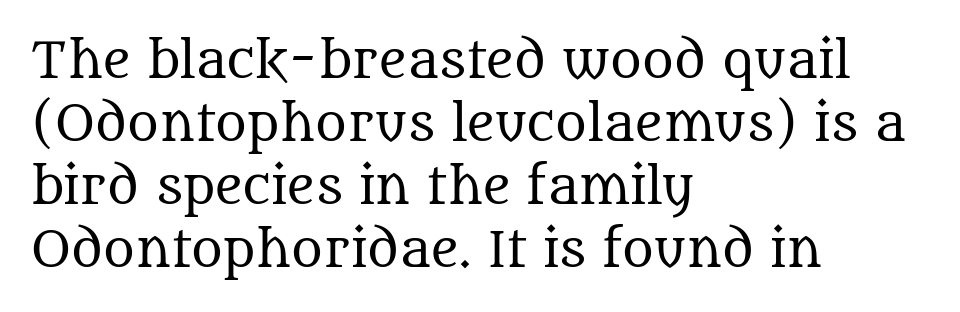
The image shows 48 px regular-weight serif type, upright; set left-aligned, normal line spacing (1.31x), normal letter spacing, not underlined; medium stroke contrast and a large x-height.
